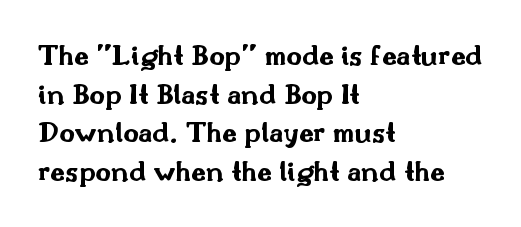
Q: Is the text bold? A: Yes.
Q: Is the text italic (slanted)? A: No, it is upright.
Q: Is the typeface a serif or a sans-serif typeface? A: Sans-serif.
Q: Is the text underlined? A: No.
Q: How is the paragraph aligned? A: Left-aligned.
Q: Is the spacing between letters normal or unusually wide? A: Normal.
Q: Is the spacing between lines tight, normal or loose? A: Normal.
Q: Width (condensed, normal, or wide)? A: Wide.
Q: Stroke contrast? A: Medium.
Q: x-height? A: Small.
Q: Monospaced? A: No.
